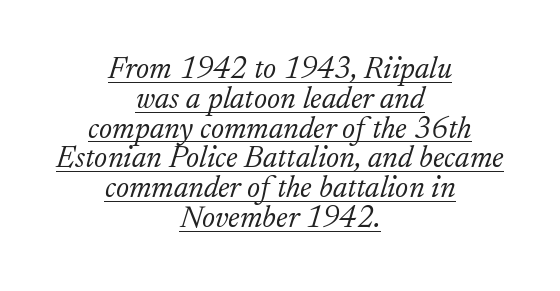
A typesetter would call this zero additional tracking. Neither beginnings nor endings align; midpoints do. These lines were composed using italics. Type style note: has serifs. Looks like regular typesetting: each glyph gets only the width it needs.
